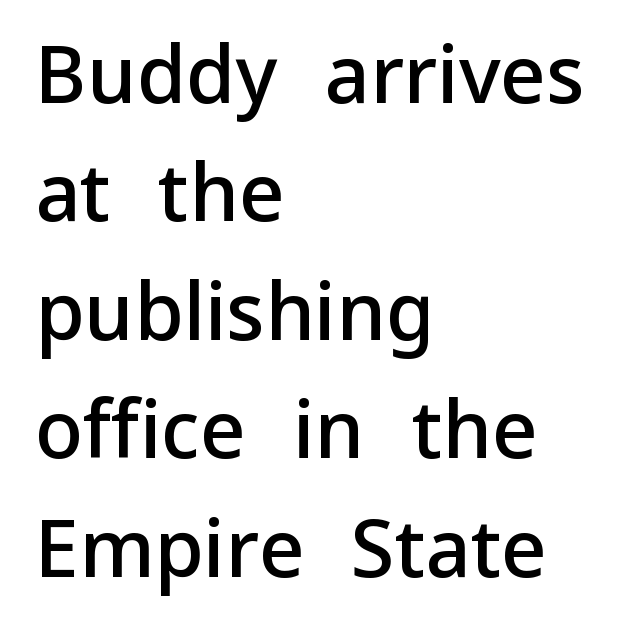
Each line starts at the same left margin while the right side varies. Set as a demibold, roughly 600 on the weight scale. Observe the absence of serifs on each vertical stroke in this sample. This rendering leaves character spacing at its baseline value. Check the space under the baseline: it is left empty.
